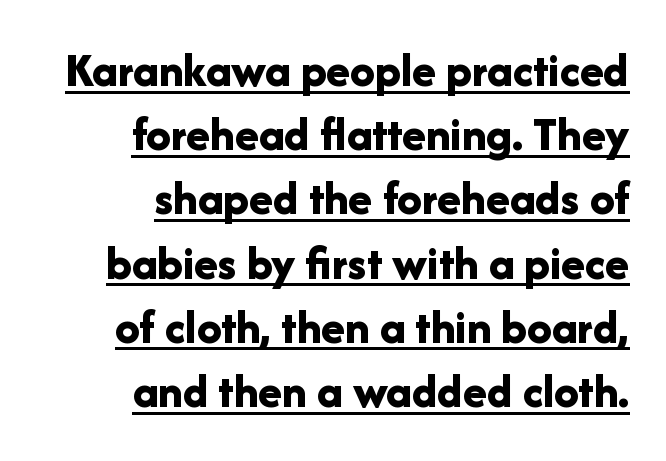
The image shows 49 px bold sans-serif type, upright; set right-aligned, normal line spacing (1.31x), normal letter spacing, underlined; low stroke contrast and a medium x-height.
